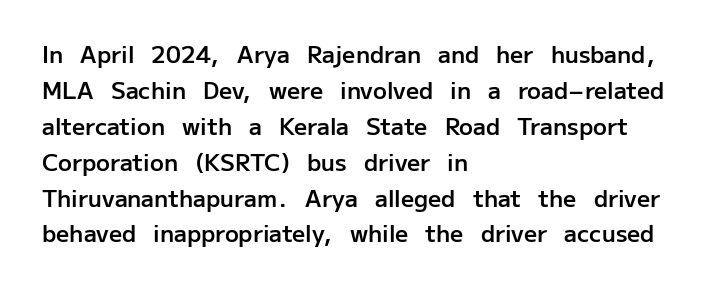
{"italic": "no", "bold": "semi", "underline": "no", "align": "left", "line_spacing": "normal", "line_spacing_ratio": 1.56, "letter_spacing": "normal", "letter_spacing_em": 0.0, "glyph_px": 23}
